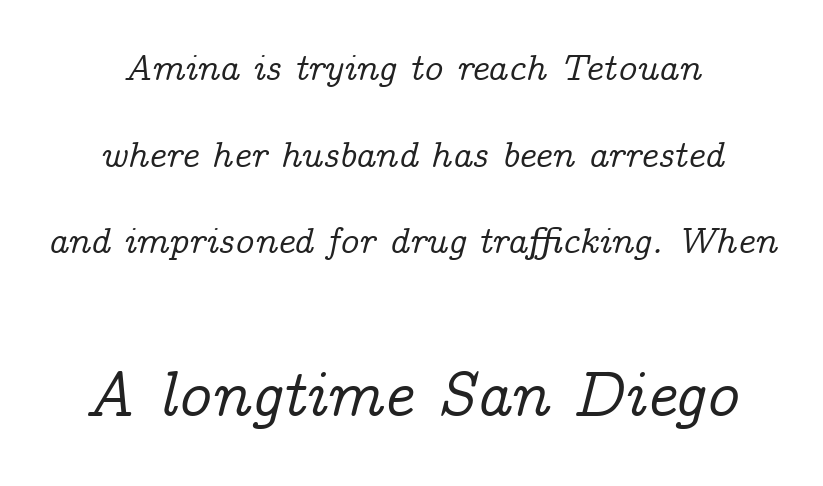
The image shows 64 px serif type, italic (leaning right); set loose line spacing (2.34x), normal letter spacing, not underlined; the second (bottom) block is 1.73x larger; low stroke contrast and a medium x-height.
